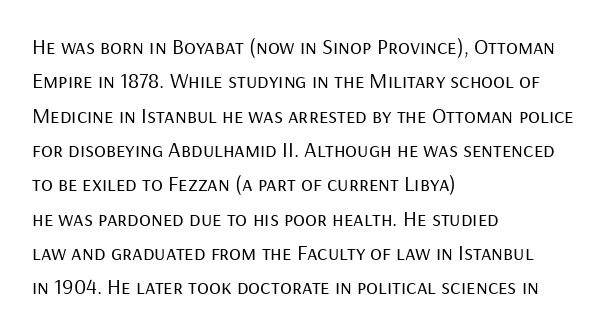
Q: Is the text bold? A: No.
Q: Is the text italic (slanted)? A: No, it is upright.
Q: Is the text underlined? A: No.
Q: How is the paragraph aligned? A: Left-aligned.
Q: Is the spacing between letters normal or unusually wide? A: Normal.
Q: Is the spacing between lines tight, normal or loose? A: Normal.
